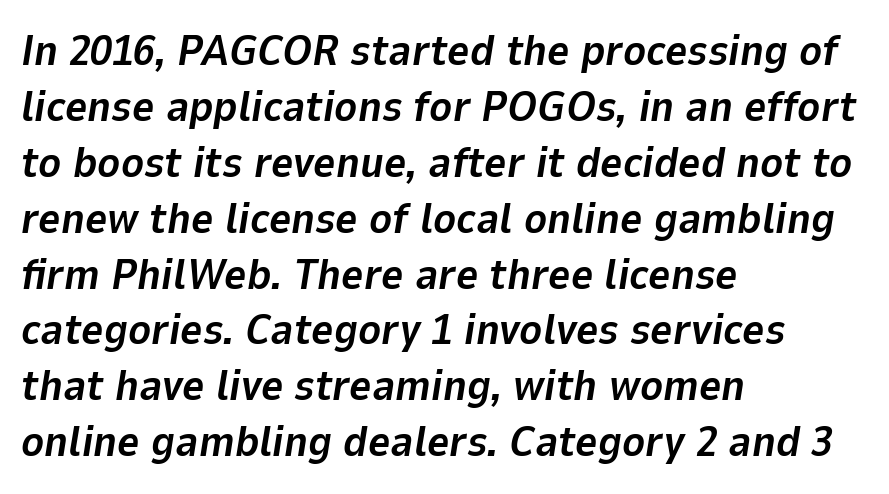
{"italic": "yes", "lean": "right", "slant_degrees": 9, "bold": "yes", "weight": "bold", "width": "normal", "stroke_contrast": "low", "x_height": "medium", "monospaced": "no", "underline": "no", "align": "left", "line_spacing": "normal", "line_spacing_ratio": 1.3, "letter_spacing": "normal", "letter_spacing_em": 0.0, "glyph_px": 43}
